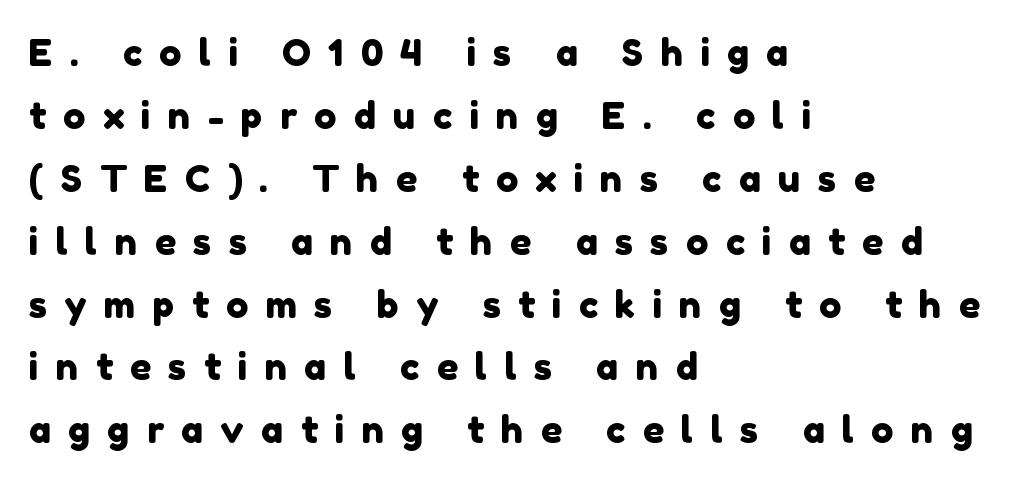
The image shows 37 px sans-serif type; set left-aligned, normal line spacing (1.7x), unusually wide letter spacing (+0.47 em), not underlined; a medium x-height.
